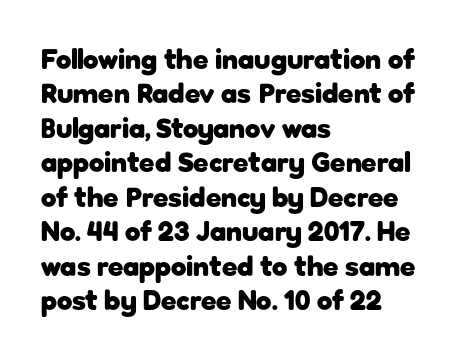
The image shows 28 px heavy sans-serif type, upright; set left-aligned, line spacing 1.23x, normal letter spacing, not underlined; low stroke contrast and a medium x-height.
